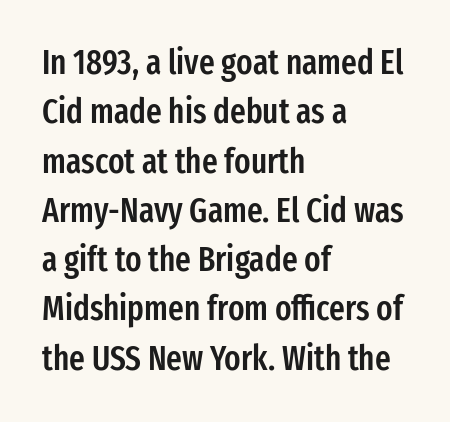
{"serif": "no", "italic": "no", "bold": "semi", "weight": "semibold", "width": "condensed", "stroke_contrast": "low", "x_height": "medium", "monospaced": "no", "underline": "no", "align": "left", "line_spacing": "normal", "line_spacing_ratio": 1.45, "letter_spacing": "normal", "letter_spacing_em": 0.0, "glyph_px": 34}
